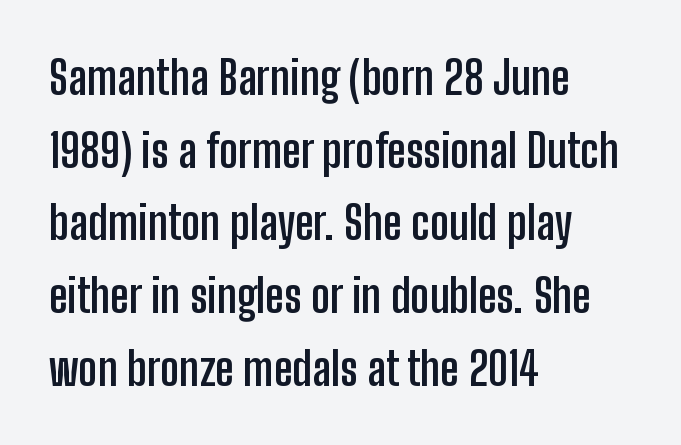
Q: Is the text bold? A: Yes.
Q: Is the text italic (slanted)? A: No, it is upright.
Q: Is the typeface a serif or a sans-serif typeface? A: Sans-serif.
Q: Is the text underlined? A: No.
Q: How is the paragraph aligned? A: Left-aligned.
Q: Is the spacing between letters normal or unusually wide? A: Normal.
Q: Is the spacing between lines tight, normal or loose? A: Normal.
Q: Width (condensed, normal, or wide)? A: Condensed.
Q: Stroke contrast? A: Low.
Q: x-height? A: Medium.
Q: Monospaced? A: No.
